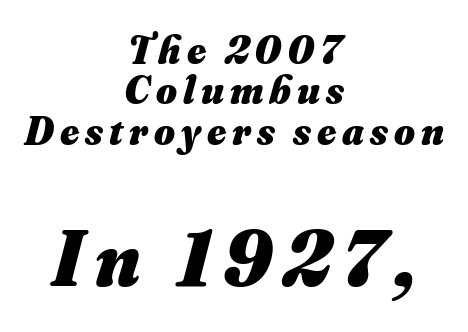
Q: Is the text bold? A: Yes.
Q: Is the text italic (slanted)? A: Yes, it leans right by about 16 degrees.
Q: Is the text underlined? A: No.
Q: How is the paragraph aligned? A: Centered.
Q: Is the spacing between lines tight, normal or loose? A: Tight.
Q: Which block of text is set in a larger size, the first (top) or the second (bottom)? A: The second (bottom) one.
Q: Width (condensed, normal, or wide)? A: Normal.
Q: Stroke contrast? A: Medium.
Q: x-height? A: Small.
Q: Monospaced? A: No.
